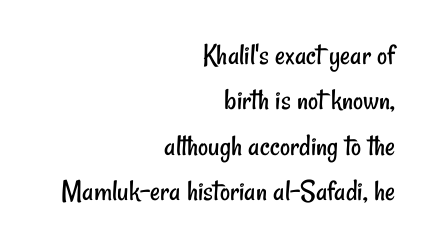
Q: Is the text bold? A: No.
Q: Is the typeface a serif or a sans-serif typeface? A: Sans-serif.
Q: Is the text underlined? A: No.
Q: How is the paragraph aligned? A: Right-aligned.
Q: Is the spacing between letters normal or unusually wide? A: Normal.
Q: Is the spacing between lines tight, normal or loose? A: Normal.
Q: Width (condensed, normal, or wide)? A: Condensed.
Q: Stroke contrast? A: Low.
Q: x-height? A: Small.
Q: Monospaced? A: No.
